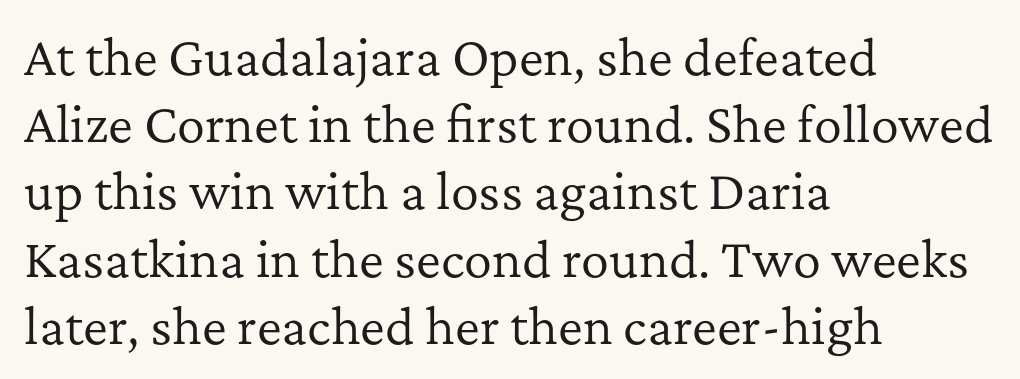
Whoever set this chose a conventional vertical rhythm. Posture: upright roman. Observe the serifs anchoring each vertical stroke in this sample. Varying glyph widths throughout — classic text-font behaviour. The ragged edge is on the right, which tells us the setting is flush left.
